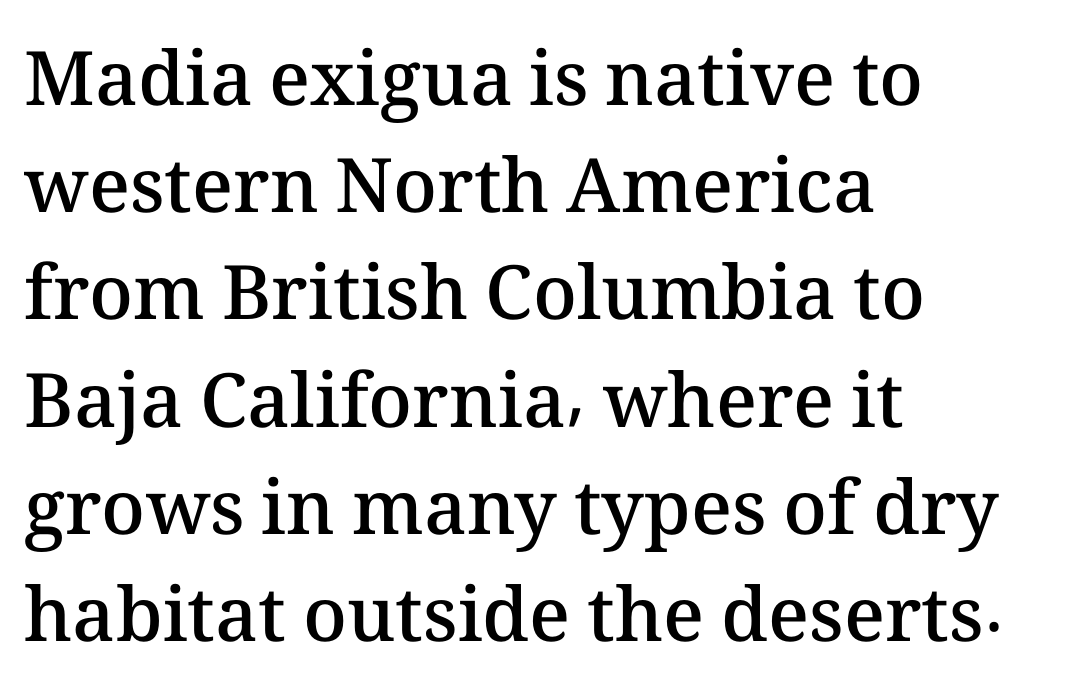
The image shows 75 px semibold type, upright; set left-aligned, normal line spacing (1.43x), normal letter spacing, not underlined; medium stroke contrast and a medium x-height.
